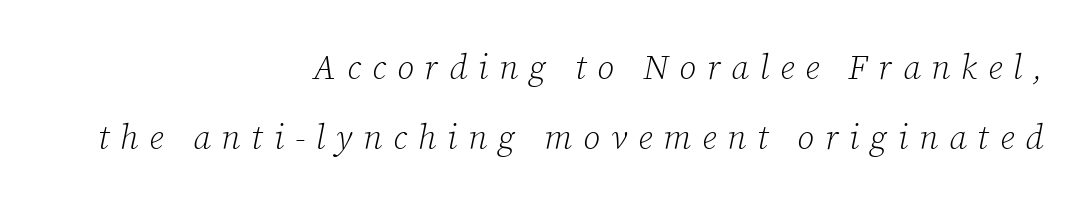
The image shows 34 px light serif type, italic (leaning right); set right-aligned, loose line spacing (2.06x), unusually wide letter spacing (+0.32 em), not underlined; low stroke contrast and a medium x-height.
